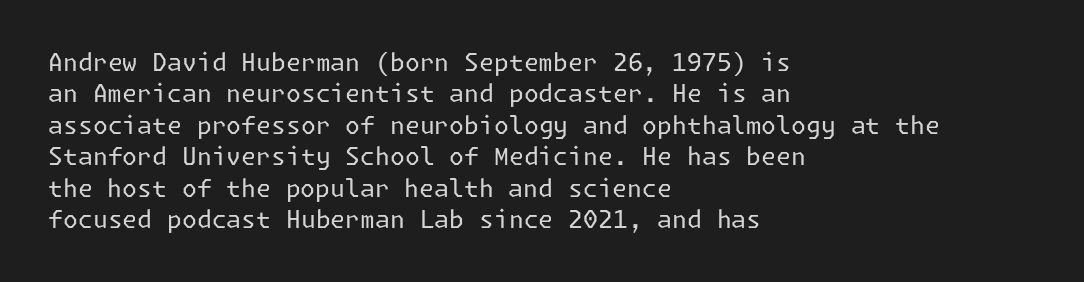
What stands out about the letter spacing? Nothing — it is the standard amount. Unmarked baselines from the first word to the last. The rendering anchors every line to the left-hand side. Regarding leading, the lines here are spaced in the standard way. Compared with a typical body face, this is equally light or lighter still. In terms of posture, this sample is upright.
